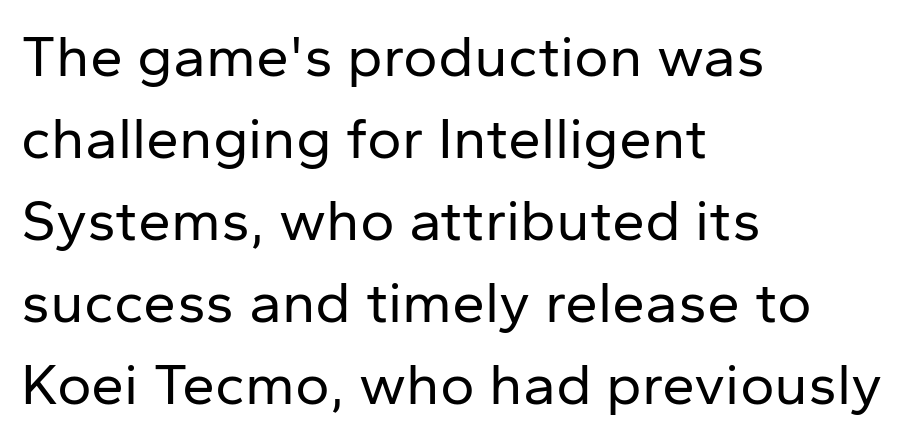
{"serif": "no", "italic": "no", "bold": "no", "weight": "regular", "width": "normal", "stroke_contrast": "low", "x_height": "medium", "monospaced": "no", "underline": "no", "align": "left", "line_spacing": "normal", "line_spacing_ratio": 1.39, "letter_spacing": "normal", "letter_spacing_em": 0.0, "glyph_px": 59}
